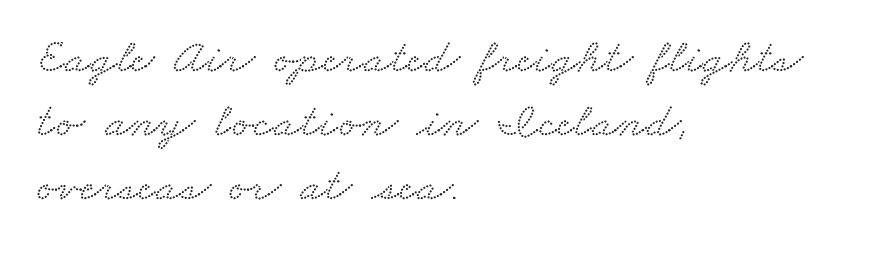
{"width": "wide", "stroke_contrast": "low", "x_height": "small", "monospaced": "no", "underline": "no", "align": "left", "line_spacing": "normal", "line_spacing_ratio": 1.31, "letter_spacing": "normal", "letter_spacing_em": 0.0, "glyph_px": 49}
